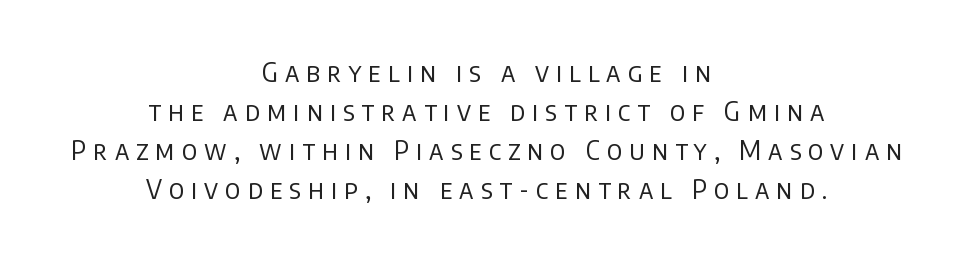
Q: Is the text bold? A: No.
Q: Is the text italic (slanted)? A: No, it is upright.
Q: Is the text underlined? A: No.
Q: How is the paragraph aligned? A: Centered.
Q: Is the spacing between letters normal or unusually wide? A: Unusually wide.
Q: Is the spacing between lines tight, normal or loose? A: Normal.
